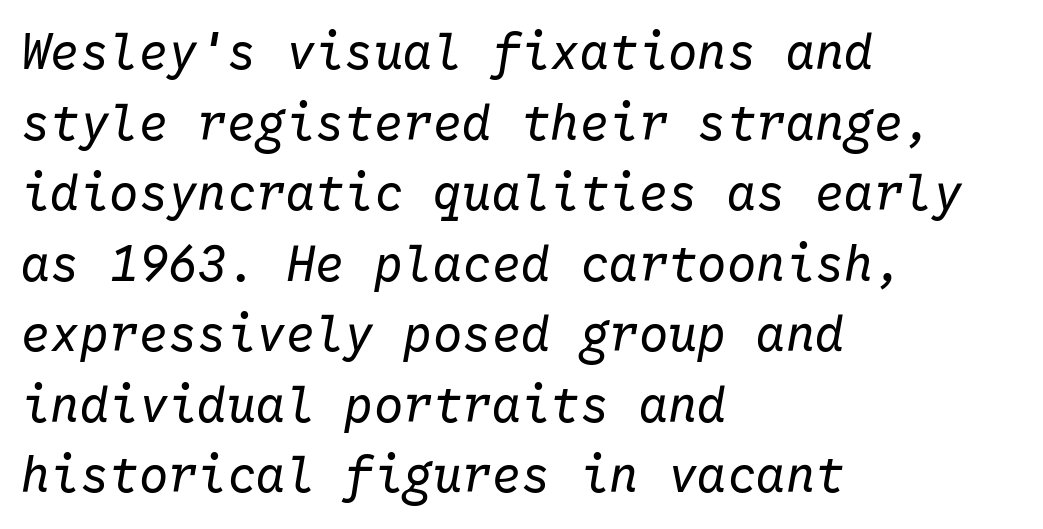
Q: Is the text bold? A: No.
Q: Is the text italic (slanted)? A: Yes, it leans right by about 10 degrees.
Q: Is the text underlined? A: No.
Q: How is the paragraph aligned? A: Left-aligned.
Q: Is the spacing between letters normal or unusually wide? A: Normal.
Q: Is the spacing between lines tight, normal or loose? A: Normal.
Q: Width (condensed, normal, or wide)? A: Normal.
Q: Stroke contrast? A: Low.
Q: x-height? A: Medium.
Q: Monospaced? A: Yes.
